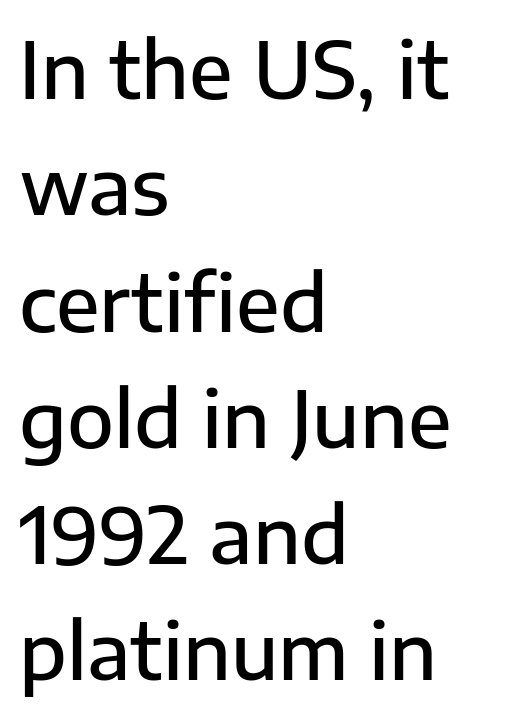
The designer went with a sans here, leaving each stem footless. Proportional: the letters do not fall into vertical columns. Every letter is mildly thick-stroked: semibold rather than bold. This sample is left-justified, so line endings fall wherever the words run out.
